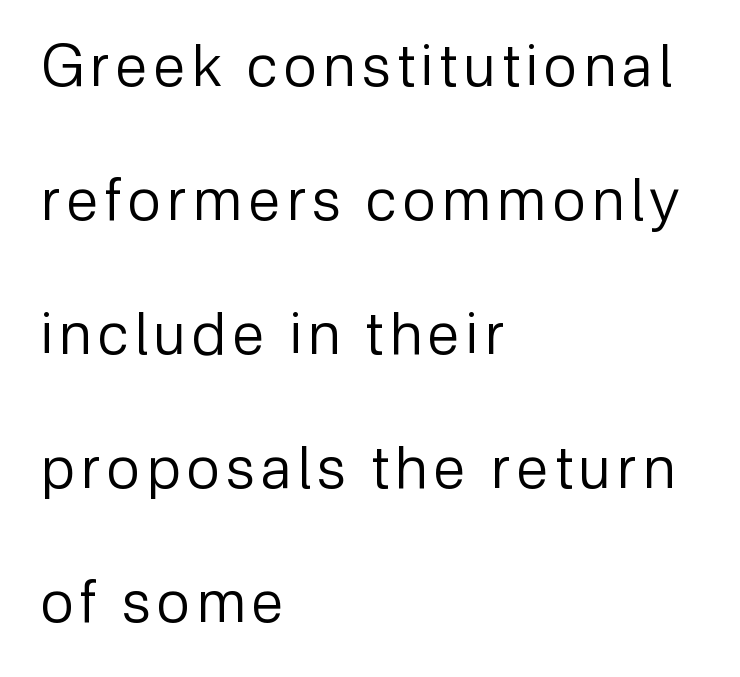
A clean baseline with only descenders dipping below it. Serif or sans? Sans — the stroke terminals are bare. Heaviness? Minimal to ordinary, like unemphasized prose. Is there much room between lines? Yes — plenty of vertical air separates them.
